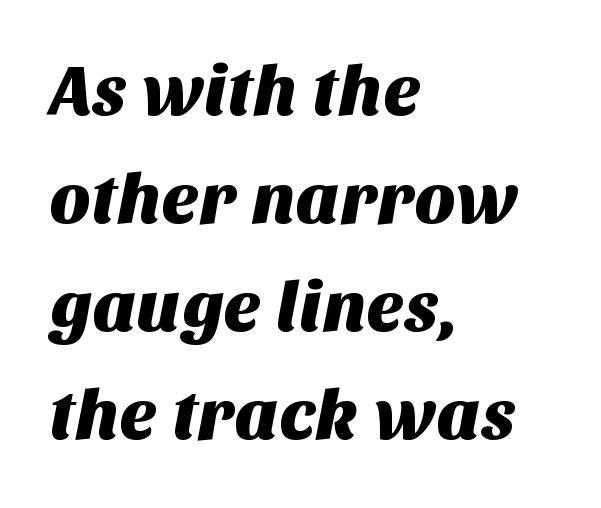
Q: Is the typeface a serif or a sans-serif typeface? A: Sans-serif.
Q: Is the text underlined? A: No.
Q: How is the paragraph aligned? A: Left-aligned.
Q: Is the spacing between letters normal or unusually wide? A: Normal.
Q: Is the spacing between lines tight, normal or loose? A: Normal.
Q: Width (condensed, normal, or wide)? A: Normal.
Q: Stroke contrast? A: Medium.
Q: x-height? A: Large.
Q: Monospaced? A: No.
